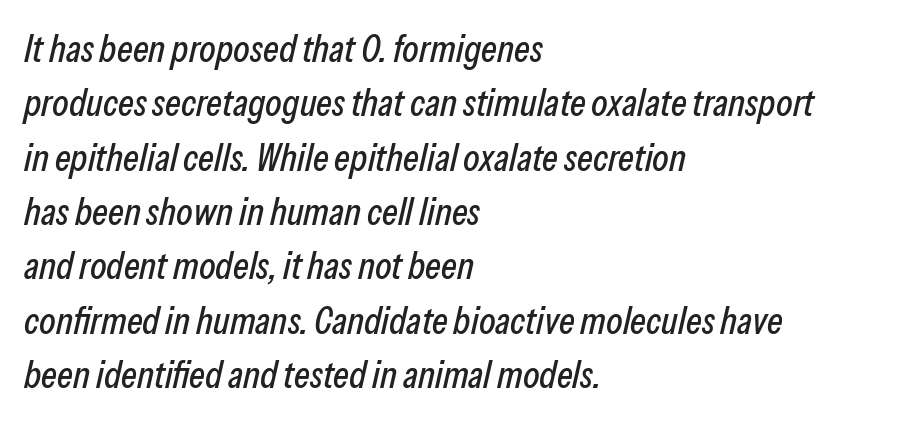
Q: Is the text italic (slanted)? A: Yes, it leans right by about 13 degrees.
Q: Is the text underlined? A: No.
Q: How is the paragraph aligned? A: Left-aligned.
Q: Is the spacing between letters normal or unusually wide? A: Normal.
Q: Is the spacing between lines tight, normal or loose? A: Normal.
Q: Width (condensed, normal, or wide)? A: Condensed.
Q: Stroke contrast? A: Low.
Q: x-height? A: Medium.
Q: Monospaced? A: No.
